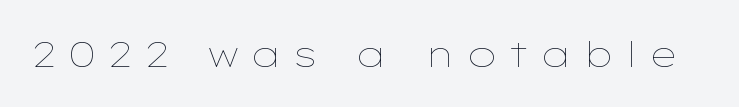
The image shows 36 px thin, wide type, upright; set unusually wide letter spacing (+0.31 em), not underlined; low stroke contrast and a medium x-height.
